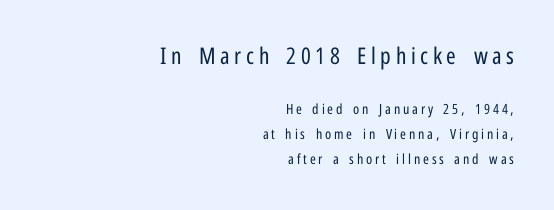
Q: Is the text bold? A: No.
Q: Is the text italic (slanted)? A: No, it is upright.
Q: Is the text underlined? A: No.
Q: How is the paragraph aligned? A: Right-aligned.
Q: Is the spacing between letters normal or unusually wide? A: Unusually wide.
Q: Which block of text is set in a larger size, the first (top) or the second (bottom)? A: The first (top) one.
